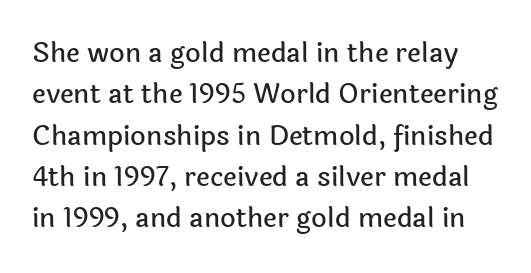
This block has exactly the height ordinary leading produces. Look at the tracking — it's just the regular setting, nothing added. The string is rendered with underlining switched off. The letters stand straight up with perfectly vertical stems.
